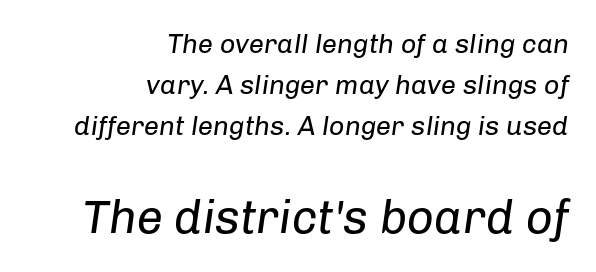
The image shows 47 px regular-weight type, italic (leaning right); set right-aligned, normal line spacing (1.52x), normal letter spacing, not underlined; the second (bottom) block is 1.74x larger; low stroke contrast and a medium x-height.
